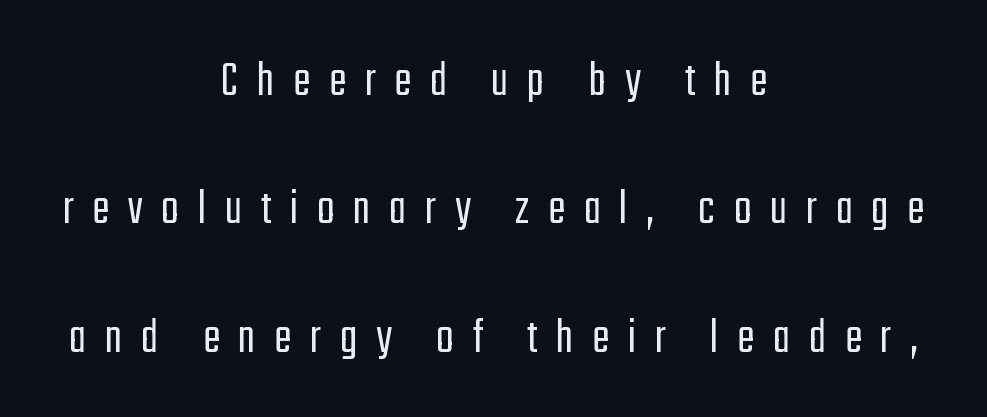
The image shows 52 px light, condensed sans-serif type, upright; set centered, loose line spacing (2.47x), unusually wide letter spacing (+0.36 em), not underlined; low stroke contrast and a medium x-height.
